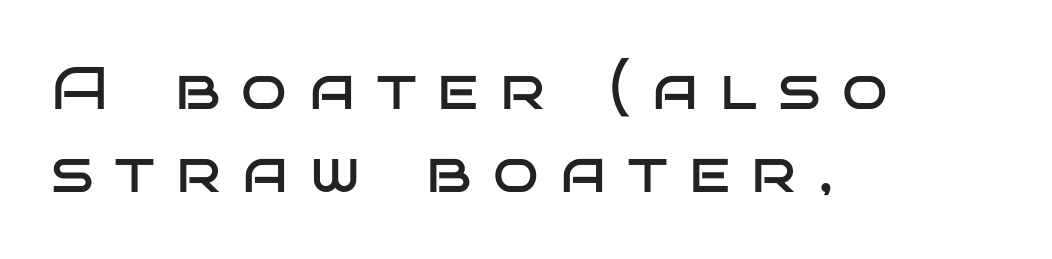
The image shows 60 px regular-weight, wide sans-serif type, upright; set left-aligned, normal line spacing (1.38x), unusually wide letter spacing (+0.36 em), not underlined; low stroke contrast and a large x-height.
